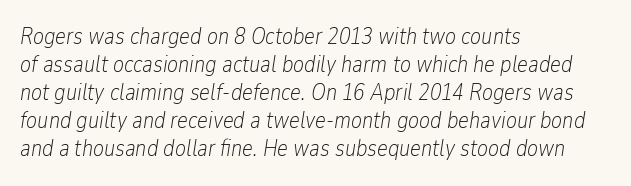
Has an underline been added? It has not. Line beginnings align vertically; line endings do not. Characters are canted at an angle relative to the baseline's perpendicular. Tracking value appears to be zero — textbook default spacing.
